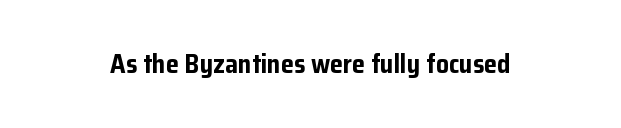
{"italic": "no", "bold": "yes", "underline": "no", "align": "center", "letter_spacing": "normal", "letter_spacing_em": 0.0, "glyph_px": 26}
